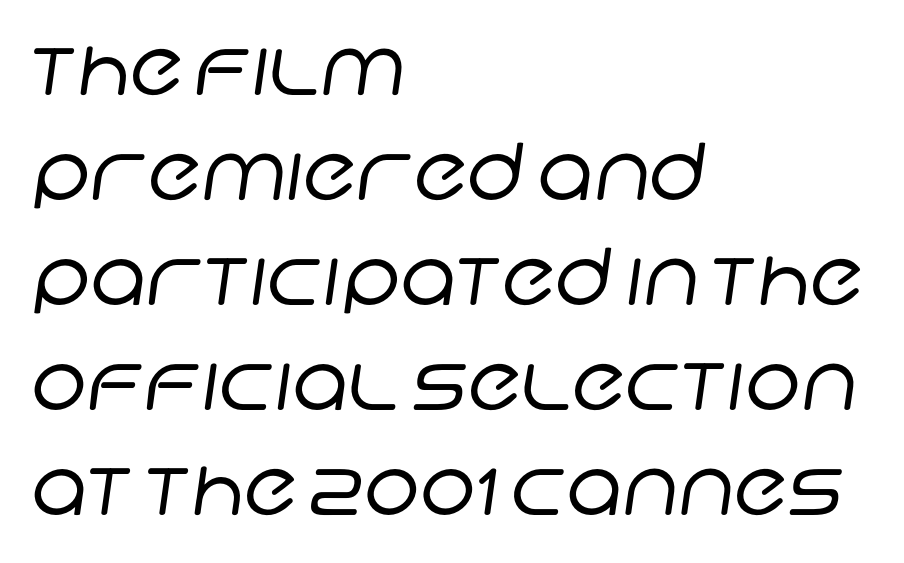
{"serif": "no", "bold": "no", "weight": "regular", "width": "normal", "stroke_contrast": "low", "x_height": "large", "monospaced": "no", "underline": "no", "align": "left", "line_spacing": "normal", "line_spacing_ratio": 1.33, "letter_spacing": "normal", "letter_spacing_em": 0.0, "glyph_px": 79}
